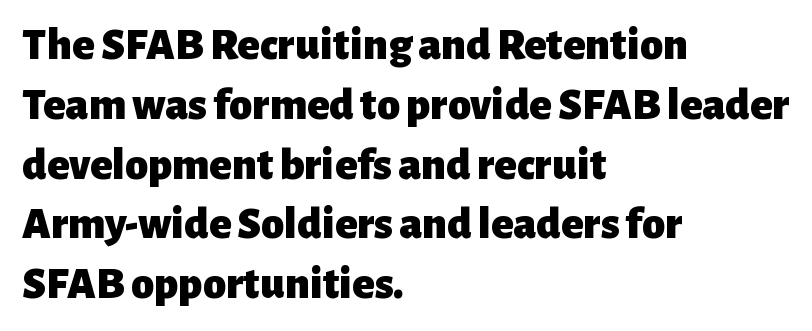
{"serif": "no", "italic": "no", "bold": "yes", "weight": "heavy", "width": "normal", "stroke_contrast": "low", "x_height": "medium", "monospaced": "no", "underline": "no", "align": "left", "line_spacing": "normal", "line_spacing_ratio": 1.3, "letter_spacing": "normal", "letter_spacing_em": 0.0, "glyph_px": 46}
